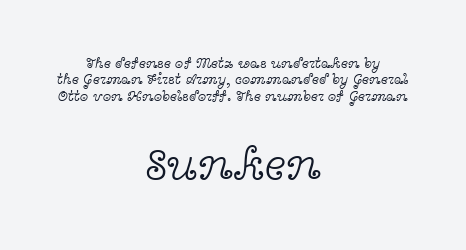
Compared with typical body copy, the letter spacing here is the same. To sum up the face: it has serifs. Looks like regular typesetting: each glyph gets only the width it needs. Very little white space separates one row of letters from the next. The face looks like a standard text weight, possibly lighter. Designer's note — italics off, roman on.
